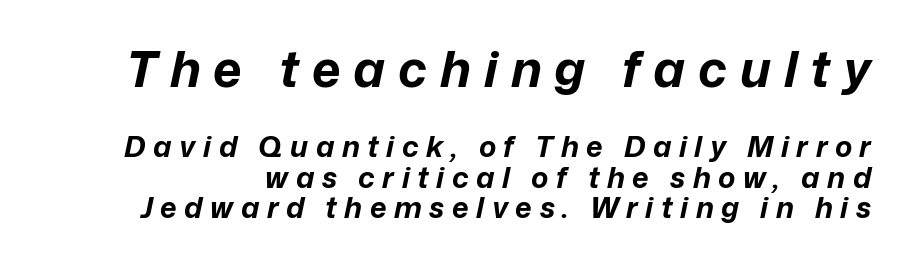
The image shows 50 px bold type, italic (leaning right); set tight line spacing (1.06x), unusually wide letter spacing (+0.26 em), not underlined; the first (top) block is 1.72x larger; low stroke contrast and a medium x-height.
